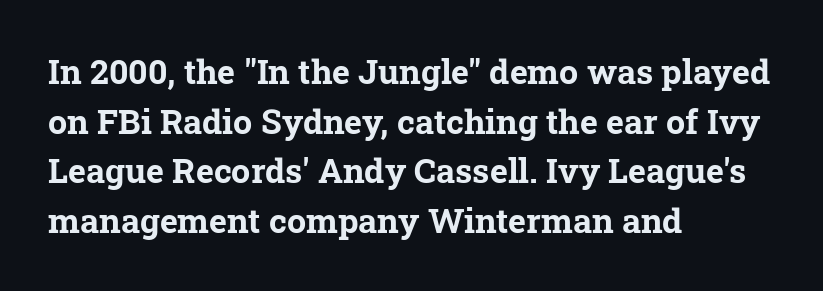
The image shows 34 px bold serif type; set left-aligned, normal line spacing (1.46x), normal letter spacing, not underlined; low stroke contrast and a medium x-height.
